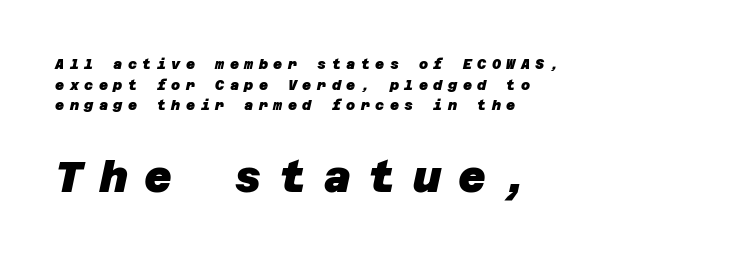
{"serif": "no", "bold": "yes", "weight": "heavy", "width": "normal", "stroke_contrast": "low", "x_height": "large", "underline": "no", "align": "left", "line_spacing": "normal", "line_spacing_ratio": 1.47, "letter_spacing": "wide", "letter_spacing_em": 0.39, "larger_block": "second", "size_ratio": 3.07, "glyph_px": 43}
